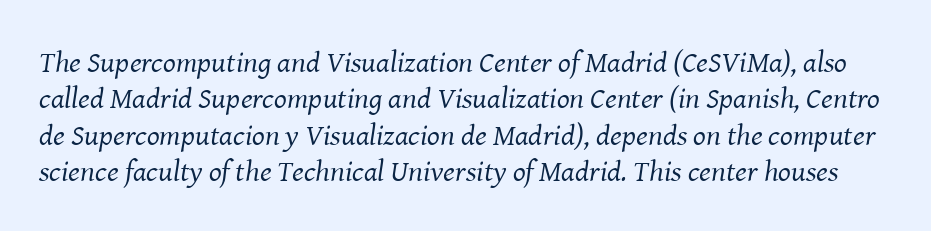
The image shows 30 px regular-weight serif type, italic (leaning right); set line spacing 1.21x, normal letter spacing, not underlined; medium stroke contrast and a medium x-height.
